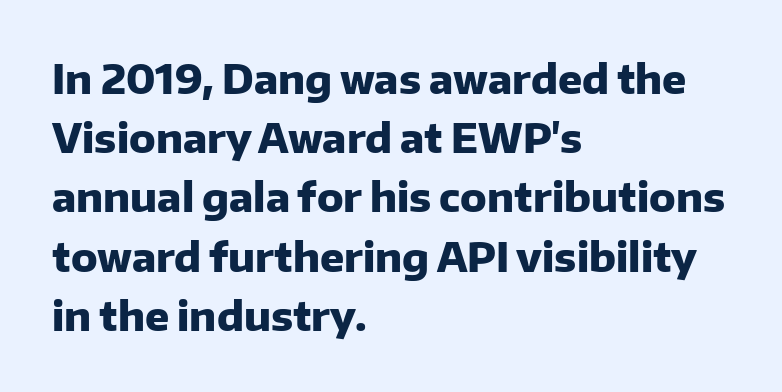
The letterforms sit shoulder to shoulder at normal distance. Weight check: bold — yes, fully. The glyphs are unaccompanied by any horizontal stroke below them. Note the varied advance widths — an 'i' is clearly narrower than an 'm'. In terms of leading, this rendering sits right in the middle. This sample uses an upright cut, with every glyph sitting square on the baseline.
